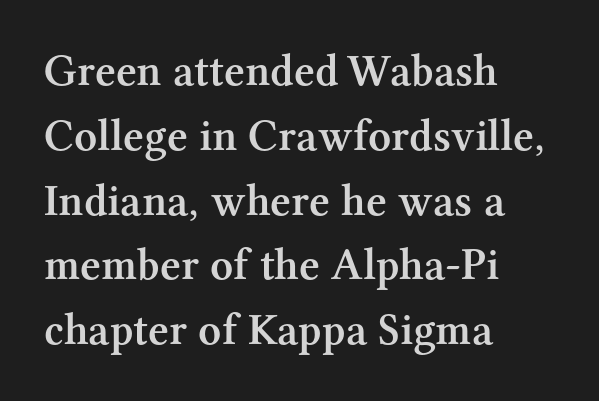
Is the block centered? No — it sits flush against the left margin. Reading down the column, the eye jumps a familiar distance to each next line. In terms of letterform style, serifs are clearly present. Rule under the text: the space is simply empty. Every stem runs plumb, perpendicular to the baseline.
